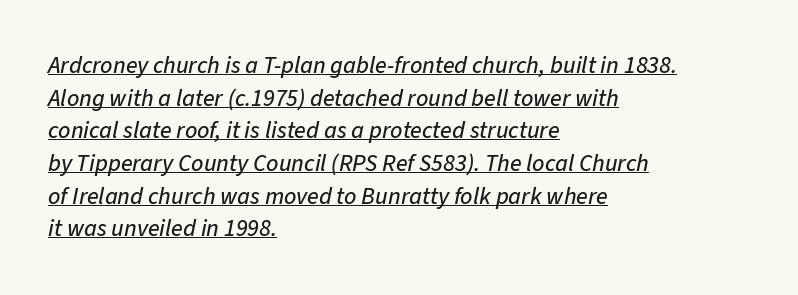
{"italic": "yes", "lean": "right", "slant_degrees": 11, "underline": "yes", "align": "left", "line_spacing": "normal", "line_spacing_ratio": 1.36, "letter_spacing": "normal", "letter_spacing_em": 0.0, "glyph_px": 24}
